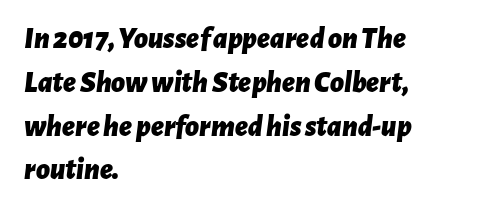
{"italic": "yes", "lean": "right", "slant_degrees": 7, "bold": "yes", "weight": "bold", "width": "normal", "stroke_contrast": "low", "x_height": "medium", "monospaced": "no", "underline": "no", "align": "left", "line_spacing": "normal", "line_spacing_ratio": 1.46, "letter_spacing": "normal", "letter_spacing_em": 0.0, "glyph_px": 30}
